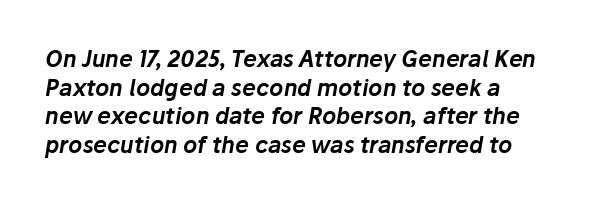
The image shows 22 px text type, italic (leaning right); set normal line spacing (1.3x), normal letter spacing, not underlined.
